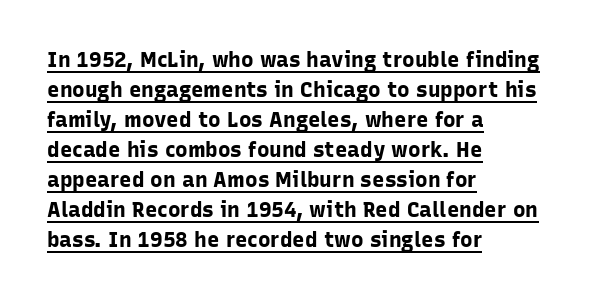
The image shows 21 px bold type, upright; set left-aligned, normal line spacing (1.43x), normal letter spacing, underlined.
